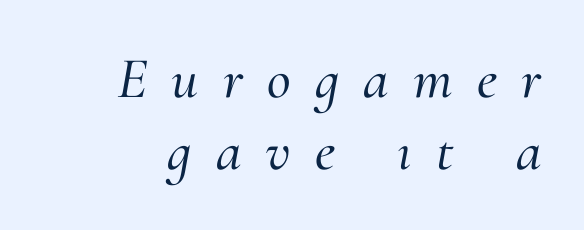
Emphasis-style slanted type is in use. Is this a sans? No — the strokes have serifs. The rendering uses natural spacing where letterforms have individual widths. Baseline-to-baseline distance is the conventional proportion of letter height. The words here are not underlined.
